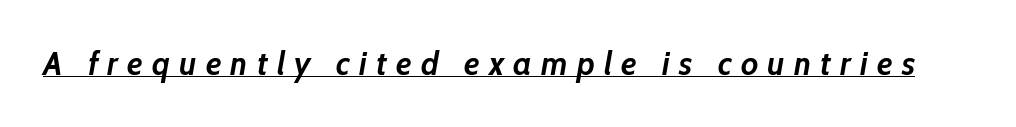
The font's italic variant was chosen for this text. The line texture is sparse and dotted thanks to wide tracking. Character widths vary here, with narrow letters taking less room than wide ones. These words are printed bold, with thick strokes throughout. This sample carries an underscore along the baseline area.
